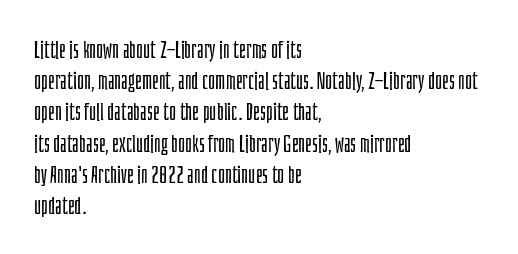
{"italic": "no", "bold": "no", "underline": "no", "align": "left", "line_spacing": "normal", "line_spacing_ratio": 1.3, "letter_spacing": "normal", "letter_spacing_em": 0.0, "glyph_px": 24}
